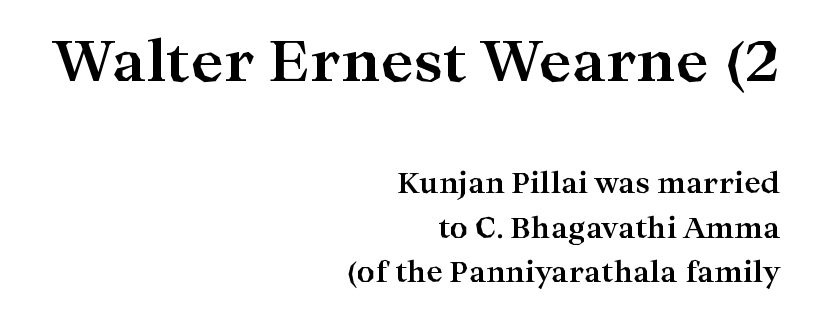
{"serif": "yes", "italic": "no", "bold": "yes", "weight": "bold", "width": "wide", "stroke_contrast": "high", "x_height": "medium", "monospaced": "no", "underline": "no", "align": "right", "line_spacing": "normal", "line_spacing_ratio": 1.58, "letter_spacing": "normal", "letter_spacing_em": 0.0, "larger_block": "first", "size_ratio": 2.0, "glyph_px": 56}
